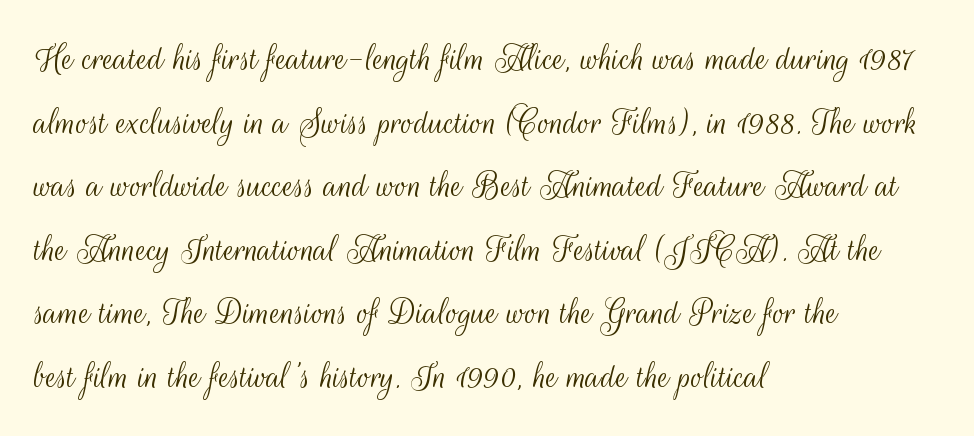
Q: Is the text bold? A: No.
Q: Is the text italic (slanted)? A: Yes.
Q: Is the typeface a serif or a sans-serif typeface? A: Sans-serif.
Q: Is the text underlined? A: No.
Q: How is the paragraph aligned? A: Left-aligned.
Q: Is the spacing between letters normal or unusually wide? A: Normal.
Q: Is the spacing between lines tight, normal or loose? A: Normal.
Q: Width (condensed, normal, or wide)? A: Condensed.
Q: Stroke contrast? A: Medium.
Q: x-height? A: Small.
Q: Monospaced? A: No.
